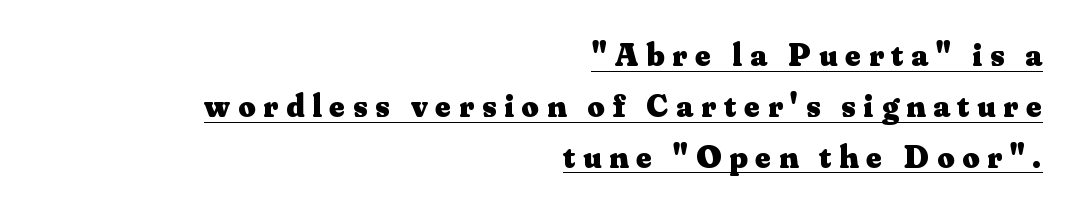
Italic? Not at all — the glyphs are vertical. Varying glyph widths throughout — classic text-font behaviour. Little horizontal feet cap the strokes, marking this as serif type. Students, this is bold: see how much ink each stroke carries. If you drew a ruler down the right edge, every line would touch it. There is plenty of visible air inserted between adjacent glyphs.
